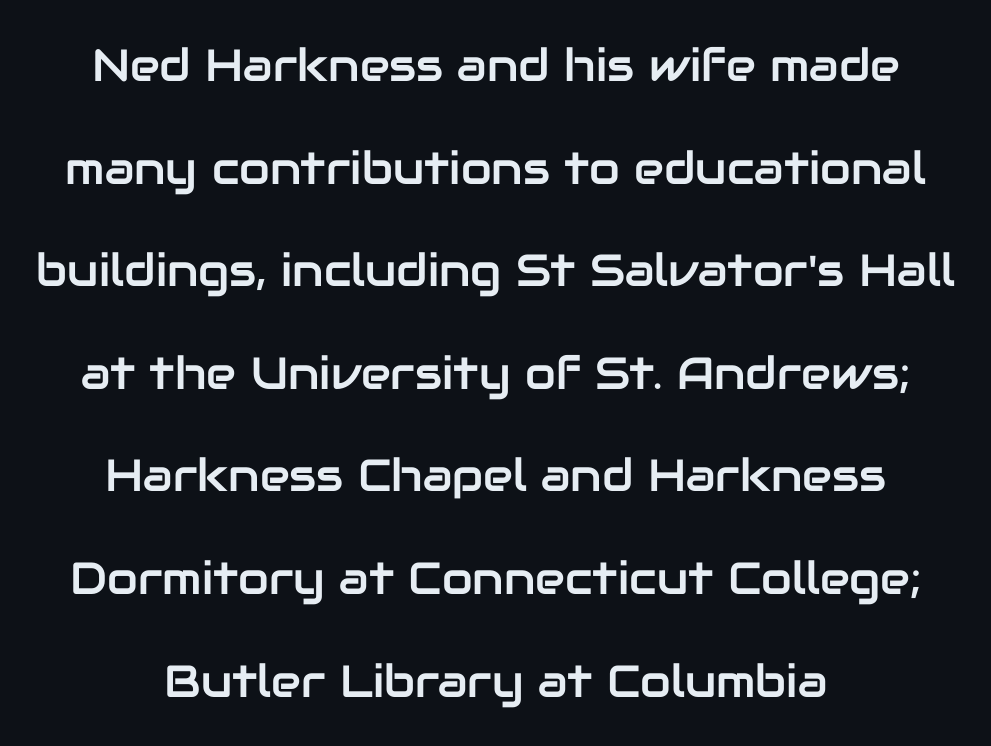
{"serif": "no", "italic": "no", "width": "normal", "stroke_contrast": "low", "x_height": "medium", "monospaced": "no", "underline": "no", "align": "center", "line_spacing": "loose", "line_spacing_ratio": 2.28, "letter_spacing": "normal", "letter_spacing_em": 0.0, "glyph_px": 45}
